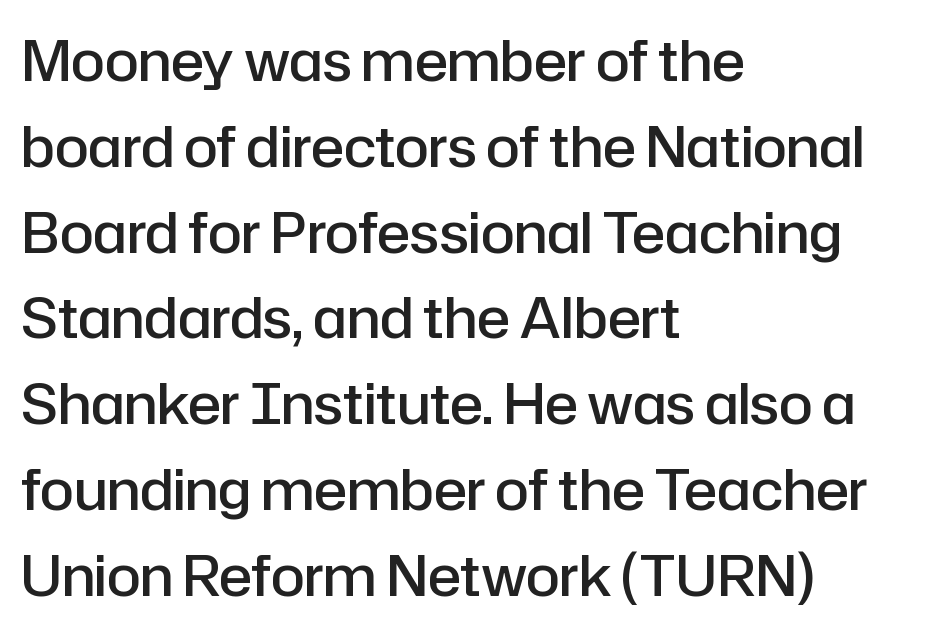
{"serif": "no", "italic": "no", "bold": "semi", "weight": "semibold", "width": "normal", "stroke_contrast": "low", "x_height": "medium", "monospaced": "no", "underline": "no", "align": "left", "line_spacing": "normal", "line_spacing_ratio": 1.56, "letter_spacing": "normal", "letter_spacing_em": 0.0, "glyph_px": 55}
